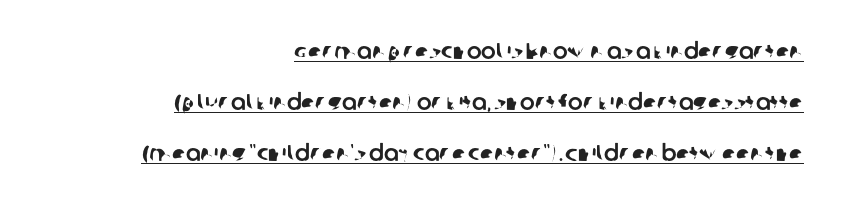
{"underline": "yes", "align": "right", "line_spacing": "loose", "line_spacing_ratio": 2.31, "letter_spacing": "normal", "letter_spacing_em": 0.0, "glyph_px": 22}
